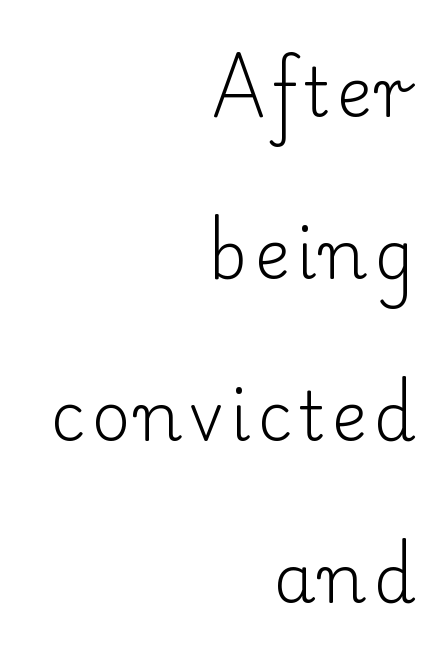
The image shows 67 px light type, upright; set right-aligned, loose line spacing (2.42x), not underlined; low stroke contrast and a small x-height.
